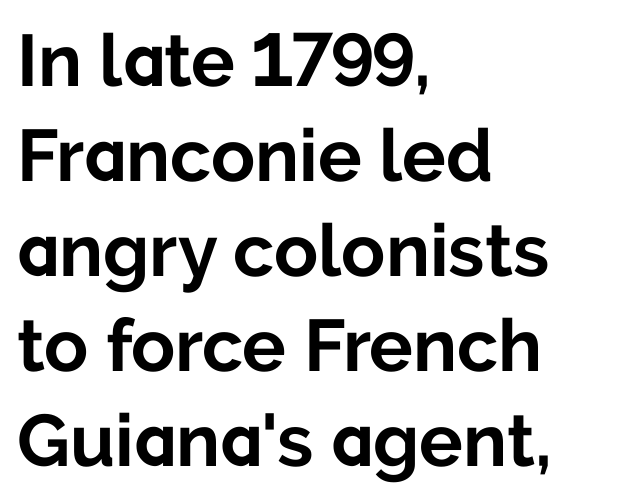
Q: Is the text bold? A: Yes.
Q: Is the text italic (slanted)? A: No, it is upright.
Q: Is the typeface a serif or a sans-serif typeface? A: Sans-serif.
Q: Is the text underlined? A: No.
Q: How is the paragraph aligned? A: Left-aligned.
Q: Is the spacing between letters normal or unusually wide? A: Normal.
Q: Is the spacing between lines tight, normal or loose? A: Normal.
Q: Width (condensed, normal, or wide)? A: Normal.
Q: Stroke contrast? A: Low.
Q: x-height? A: Medium.
Q: Monospaced? A: No.
